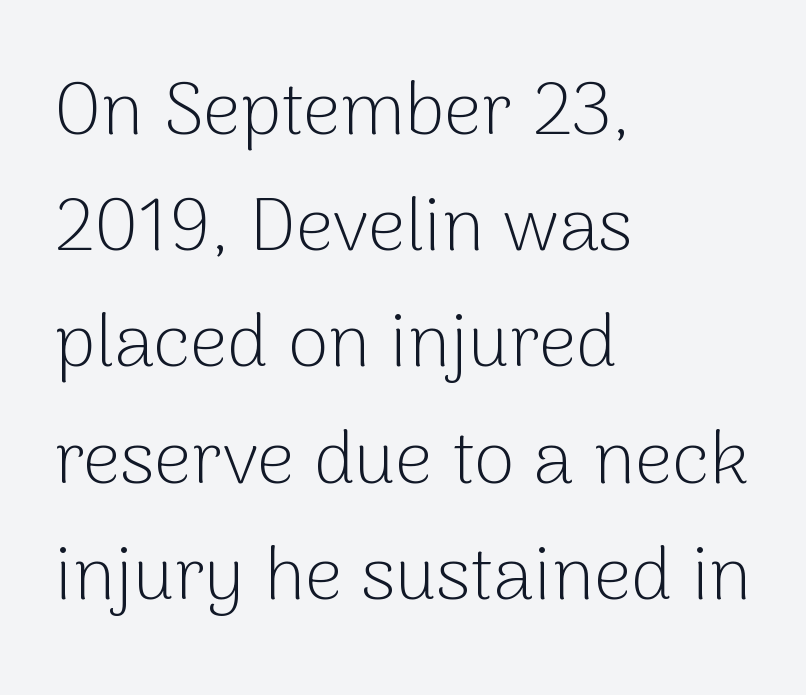
The image shows 74 px light sans-serif type, upright; set left-aligned, normal line spacing (1.57x), normal letter spacing, not underlined; low stroke contrast and a medium x-height.
